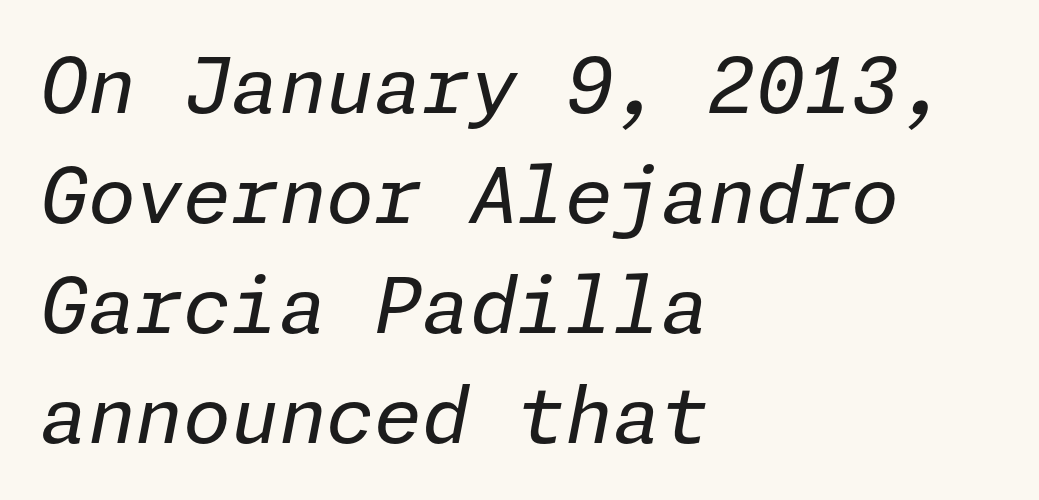
{"italic": "yes", "lean": "right", "slant_degrees": 11, "bold": "no", "weight": "regular", "width": "normal", "stroke_contrast": "low", "x_height": "medium", "underline": "no", "align": "left", "line_spacing": "normal", "line_spacing_ratio": 1.43, "letter_spacing": "normal", "letter_spacing_em": 0.0, "glyph_px": 77}
